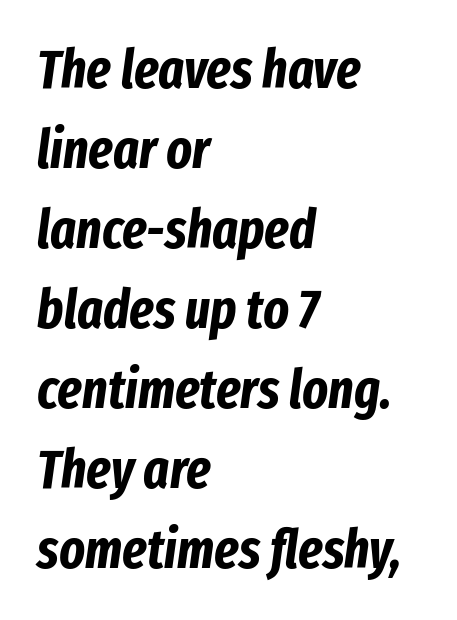
{"italic": "yes", "lean": "right", "slant_degrees": 8, "bold": "yes", "weight": "bold", "width": "condensed", "stroke_contrast": "low", "x_height": "medium", "monospaced": "no", "underline": "no", "align": "left", "line_spacing": "normal", "line_spacing_ratio": 1.48, "letter_spacing": "normal", "letter_spacing_em": 0.0, "glyph_px": 54}
